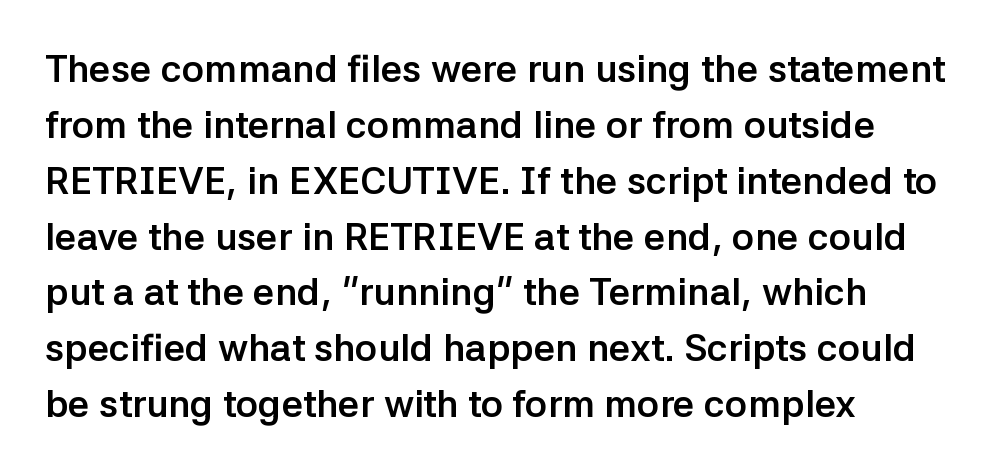
The image shows 38 px semibold sans-serif type, upright; set left-aligned, normal line spacing (1.47x), normal letter spacing, not underlined; low stroke contrast and a medium x-height.
